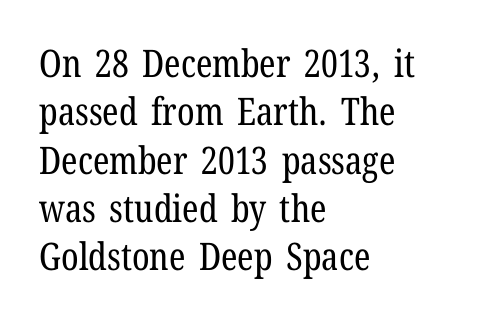
{"serif": "yes", "italic": "no", "bold": "no", "weight": "regular", "width": "condensed", "stroke_contrast": "low", "x_height": "medium", "monospaced": "no", "underline": "no", "align": "left", "line_spacing": "normal", "line_spacing_ratio": 1.27, "letter_spacing": "normal", "letter_spacing_em": 0.0, "glyph_px": 38}
